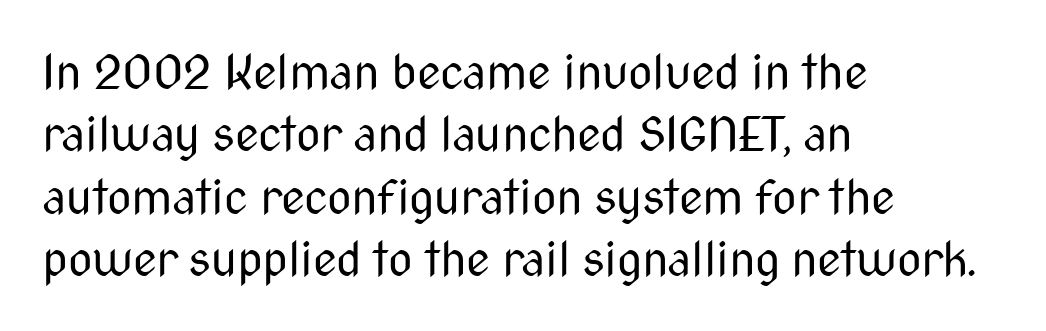
The image shows 48 px regular-weight, condensed sans-serif type, upright; set left-aligned, normal line spacing (1.3x), normal letter spacing, not underlined; medium stroke contrast and a medium x-height.
